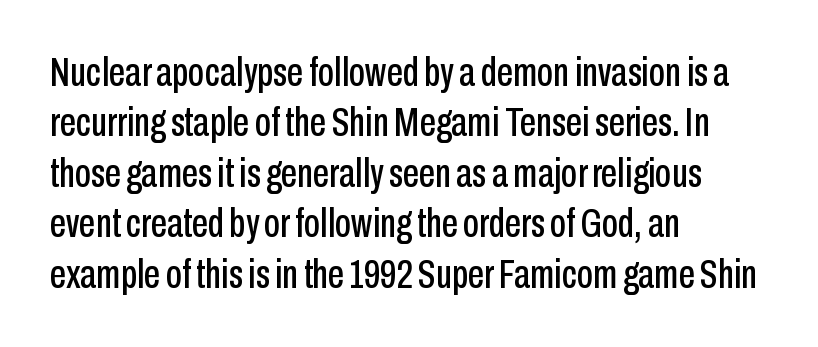
{"serif": "no", "italic": "no", "width": "condensed", "stroke_contrast": "low", "x_height": "medium", "monospaced": "no", "underline": "no", "align": "left", "line_spacing_ratio": 1.23, "letter_spacing": "normal", "letter_spacing_em": 0.0, "glyph_px": 41}
